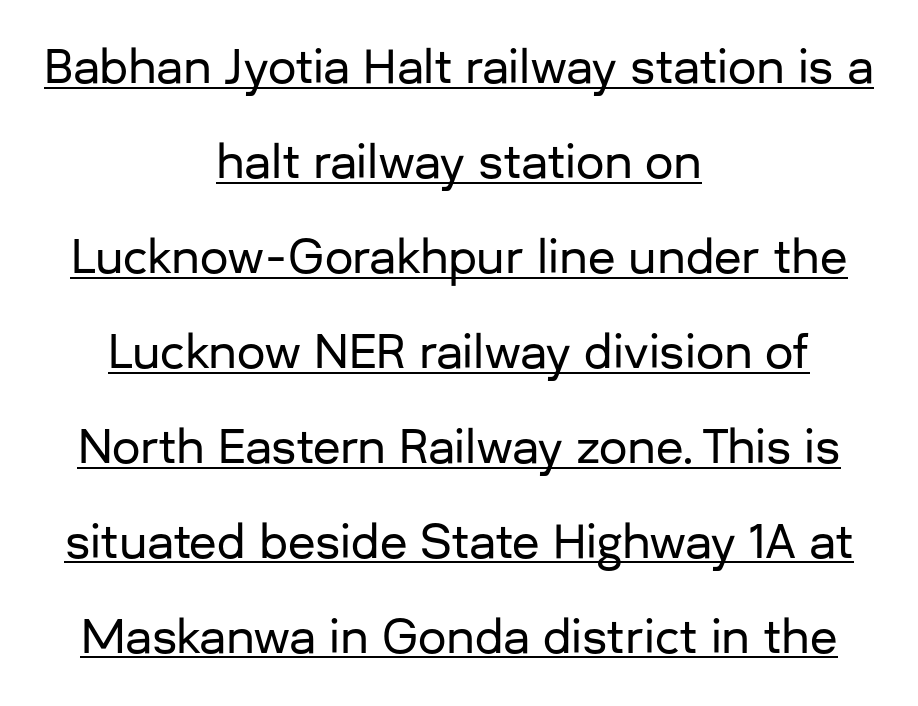
Q: Is the text italic (slanted)? A: No, it is upright.
Q: Is the typeface a serif or a sans-serif typeface? A: Sans-serif.
Q: Is the text underlined? A: Yes.
Q: How is the paragraph aligned? A: Centered.
Q: Is the spacing between letters normal or unusually wide? A: Normal.
Q: Is the spacing between lines tight, normal or loose? A: Loose.
Q: Width (condensed, normal, or wide)? A: Normal.
Q: Stroke contrast? A: Low.
Q: x-height? A: Medium.
Q: Monospaced? A: No.
